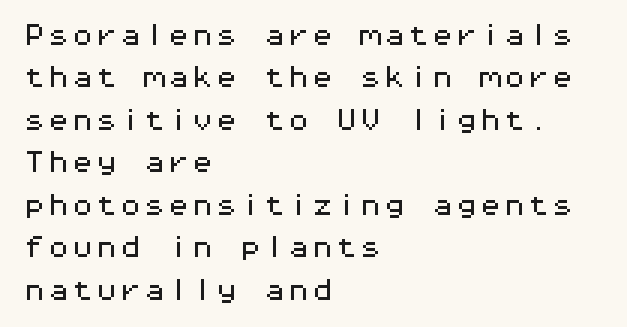
Q: Is the text italic (slanted)? A: No, it is upright.
Q: Is the text underlined? A: No.
Q: How is the paragraph aligned? A: Left-aligned.
Q: Is the spacing between letters normal or unusually wide? A: Normal.
